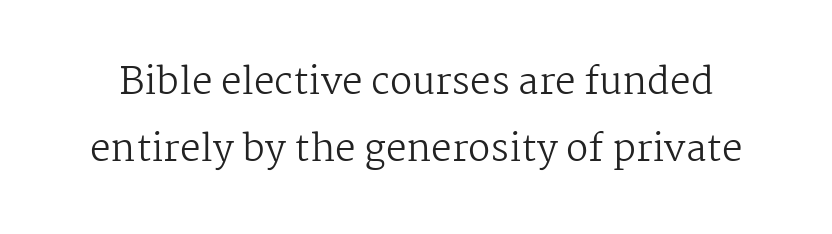
The image shows 37 px regular-weight serif type, upright; set line spacing 1.81x, normal letter spacing, not underlined; medium stroke contrast and a medium x-height.
